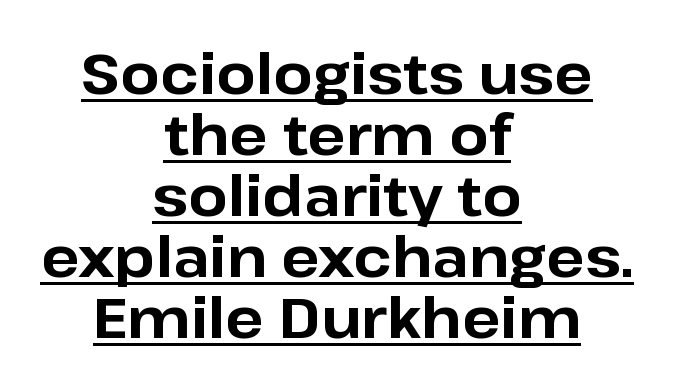
{"serif": "no", "italic": "no", "bold": "yes", "weight": "bold", "width": "normal", "stroke_contrast": "low", "x_height": "medium", "monospaced": "no", "underline": "yes", "align": "center", "line_spacing": "tight", "line_spacing_ratio": 1.07, "letter_spacing": "normal", "letter_spacing_em": 0.0, "glyph_px": 57}
